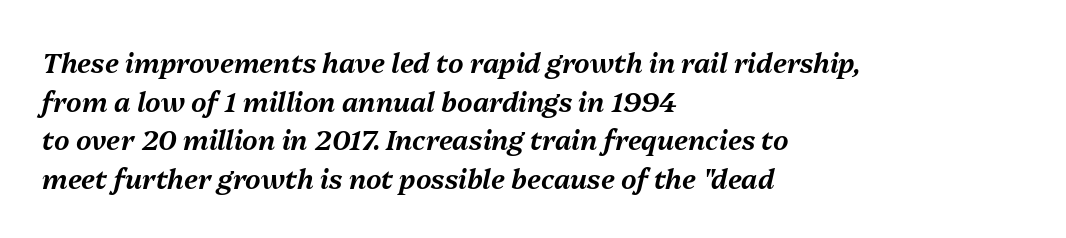
The image shows 27 px text type, italic (leaning right); set left-aligned, normal line spacing (1.43x), normal letter spacing, not underlined.
